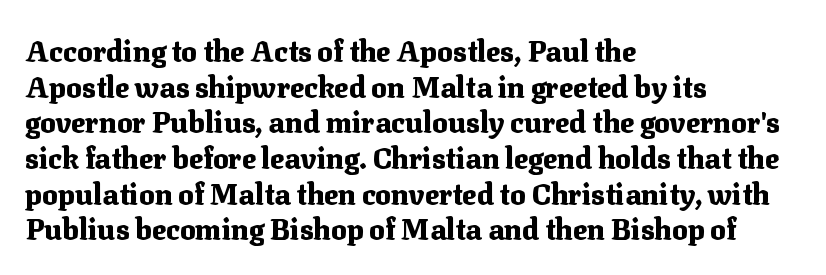
No word sits above an underline. One-word summary of the alignment: left. Spacing verdict: proportional, widths tailored to each character. Inter-character spacing is left at the font's built-in metrics. This rendering employs a face with finishing strokes, i.e., a serif.
